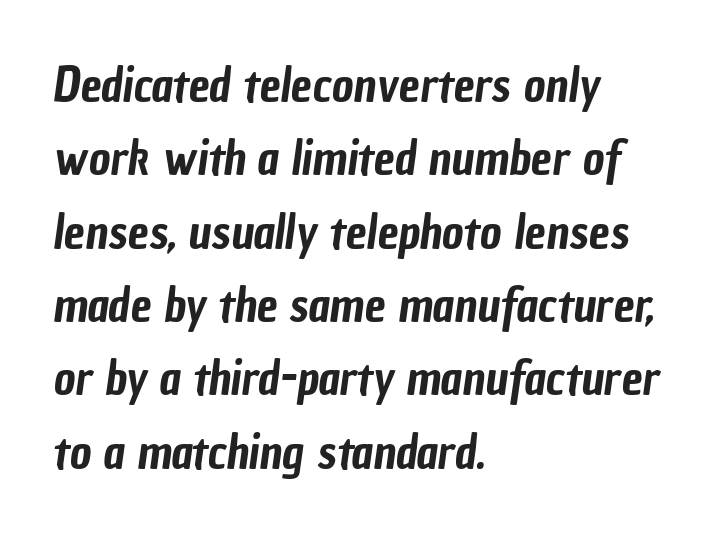
Q: Is the typeface a serif or a sans-serif typeface? A: Sans-serif.
Q: Is the text underlined? A: No.
Q: How is the paragraph aligned? A: Left-aligned.
Q: Is the spacing between letters normal or unusually wide? A: Normal.
Q: Is the spacing between lines tight, normal or loose? A: Normal.
Q: Width (condensed, normal, or wide)? A: Condensed.
Q: Stroke contrast? A: Low.
Q: x-height? A: Medium.
Q: Monospaced? A: No.
